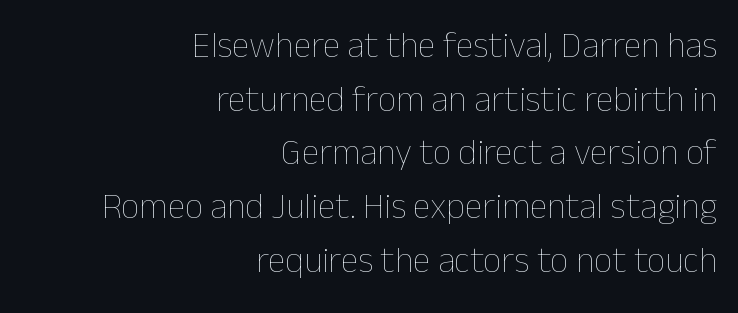
The image shows 36 px thin type, upright; set right-aligned, normal line spacing (1.49x), normal letter spacing, not underlined; low stroke contrast and a medium x-height.
